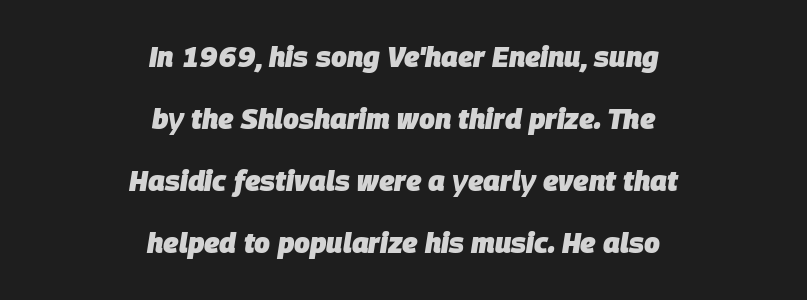
Whoever set this chose breathing room over compactness in the vertical rhythm. Do the characters align in a grid? No, the font is proportional. Tall strokes in this sample are angled rather than plumb. You could call the tracking neutral — neither tight nor loose. A full-strength bold gives these letters their thick strokes.
